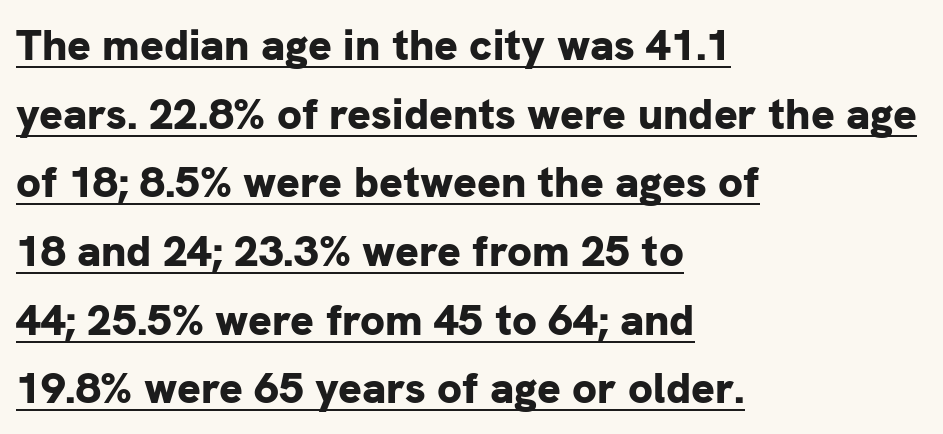
The typography opts for an upright posture over an oblique one. Character widths vary here, with narrow letters taking less room than wide ones. Successive baselines arrive at the customary interval. Emphasis by weight is at full strength: bold. Type style note: lacks serifs. Default kerning and tracking; the words read as compact shapes.
